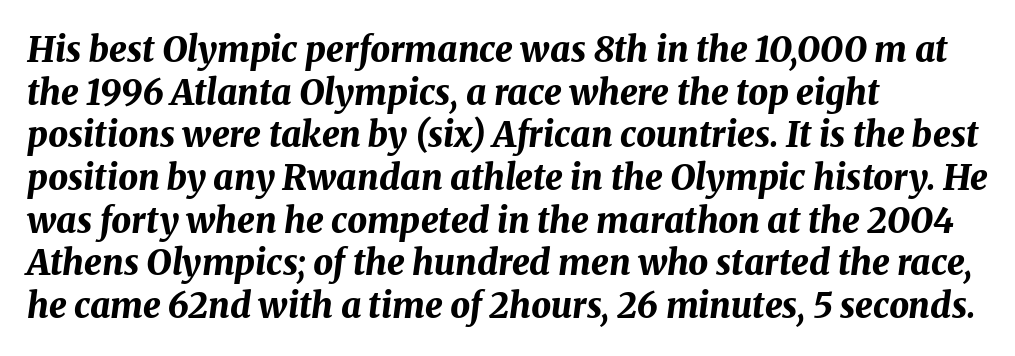
The image shows 35 px bold type, italic (leaning right); set left-aligned, line spacing 1.22x, normal letter spacing, not underlined; medium stroke contrast and a medium x-height.
